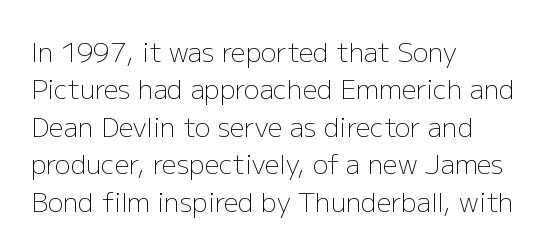
Q: Is the text bold? A: No.
Q: Is the text italic (slanted)? A: No, it is upright.
Q: Is the text underlined? A: No.
Q: How is the paragraph aligned? A: Left-aligned.
Q: Is the spacing between letters normal or unusually wide? A: Normal.
Q: Is the spacing between lines tight, normal or loose? A: Normal.
